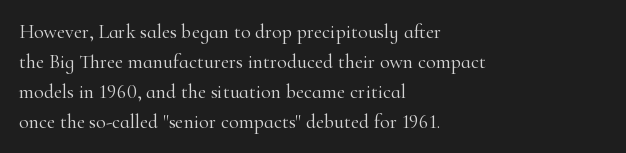
{"italic": "no", "bold": "no", "underline": "no", "align": "left", "line_spacing": "normal", "line_spacing_ratio": 1.5, "letter_spacing": "normal", "letter_spacing_em": 0.0, "glyph_px": 20}
